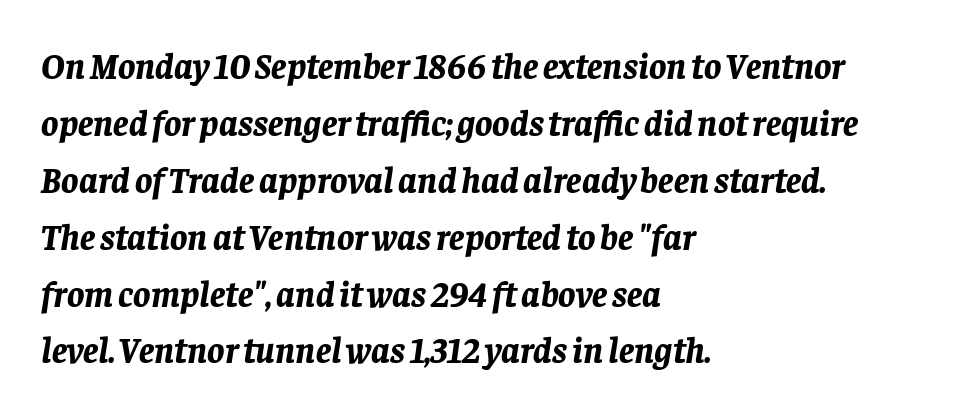
Character widths vary here, with narrow letters taking less room than wide ones. Bare-footed words on every line. The rendering applies a slant to the glyphs. A typesetter would call this leading conventional body-copy spacing.
